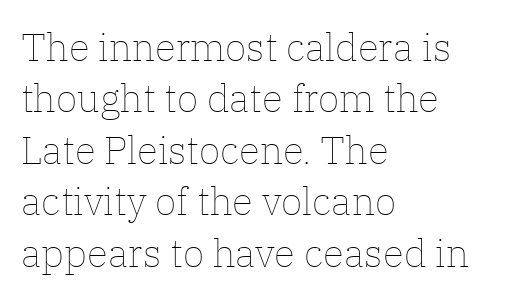
{"italic": "no", "bold": "no", "weight": "thin", "width": "normal", "stroke_contrast": "low", "x_height": "medium", "monospaced": "no", "underline": "no", "align": "left", "line_spacing": "normal", "line_spacing_ratio": 1.32, "letter_spacing": "normal", "letter_spacing_em": 0.0, "glyph_px": 39}
